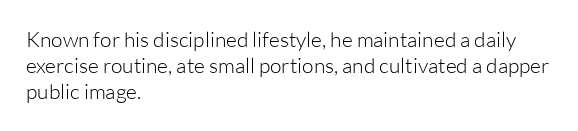
Does extra space separate the letters? No, they use regular spacing. Layout note: lines flush left. The area under the type is left untouched. This reads as an unemphasized weight, regular at the heaviest. This is roman type, the default non-slanted kind. Vertical spacing — default.
